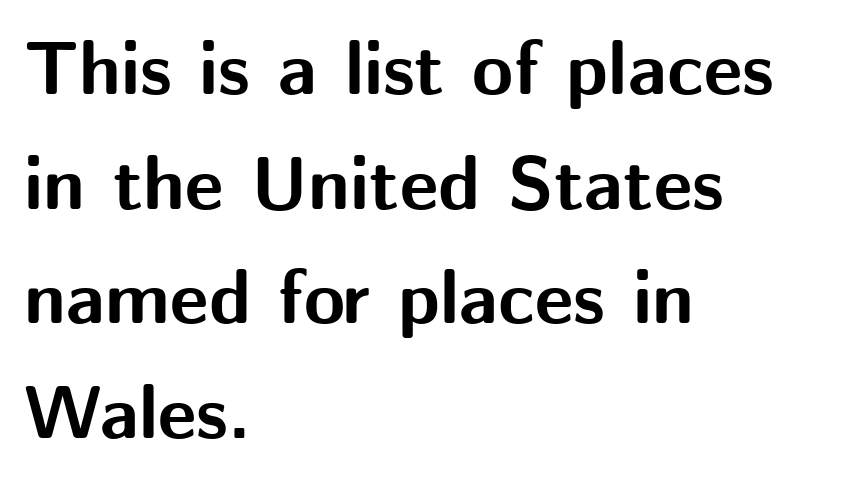
{"serif": "no", "italic": "no", "bold": "yes", "weight": "bold", "width": "normal", "stroke_contrast": "medium", "x_height": "medium", "monospaced": "no", "underline": "no", "align": "left", "line_spacing": "normal", "line_spacing_ratio": 1.53, "letter_spacing": "normal", "letter_spacing_em": 0.0, "glyph_px": 75}
